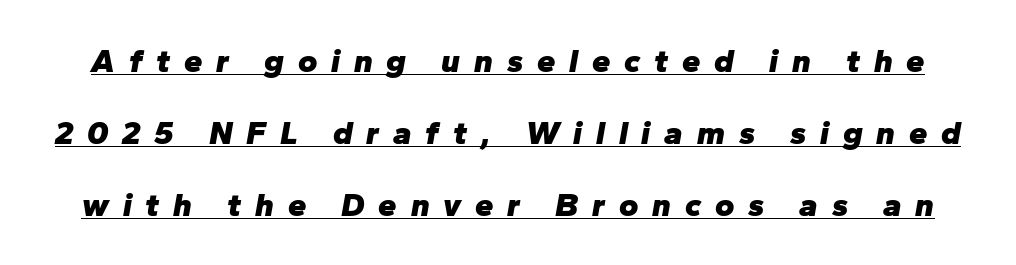
The image shows 33 px heavy type, italic (leaning right); set loose line spacing (2.18x), unusually wide letter spacing (+0.42 em), underlined; low stroke contrast and a medium x-height.
